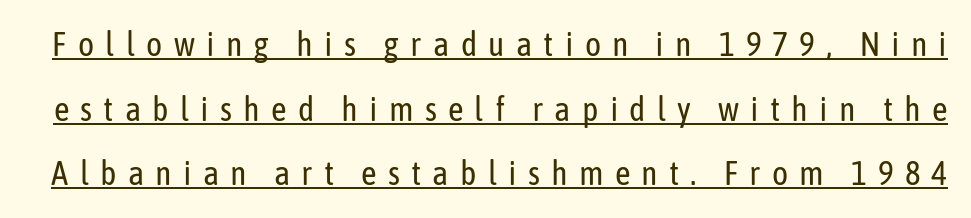
{"serif": "no", "italic": "no", "bold": "no", "weight": "regular", "width": "condensed", "stroke_contrast": "low", "x_height": "medium", "monospaced": "no", "underline": "yes", "line_spacing": "loose", "line_spacing_ratio": 1.9, "letter_spacing": "wide", "letter_spacing_em": 0.33, "glyph_px": 34}
